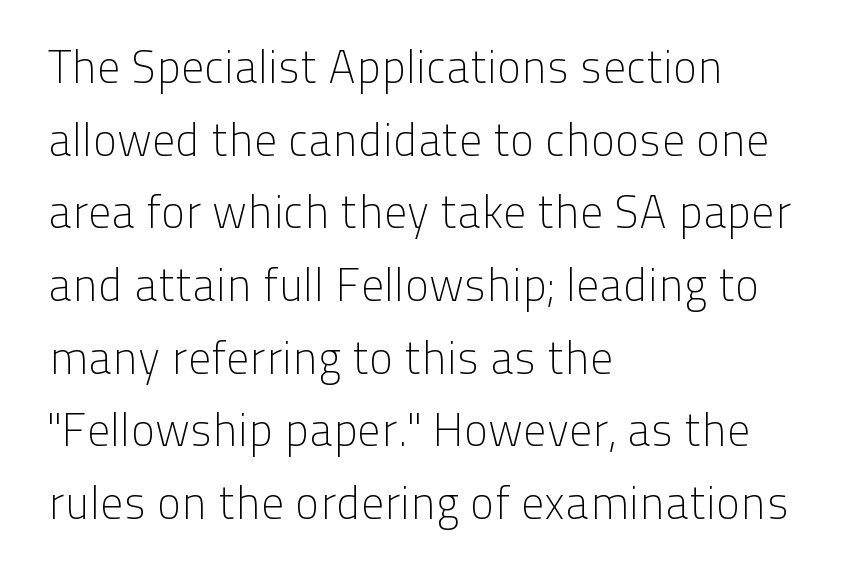
Q: Is the text bold? A: No.
Q: Is the text italic (slanted)? A: No, it is upright.
Q: Is the typeface a serif or a sans-serif typeface? A: Sans-serif.
Q: Is the text underlined? A: No.
Q: How is the paragraph aligned? A: Left-aligned.
Q: Is the spacing between letters normal or unusually wide? A: Normal.
Q: Is the spacing between lines tight, normal or loose? A: Normal.
Q: Width (condensed, normal, or wide)? A: Normal.
Q: Stroke contrast? A: Low.
Q: x-height? A: Medium.
Q: Monospaced? A: No.
